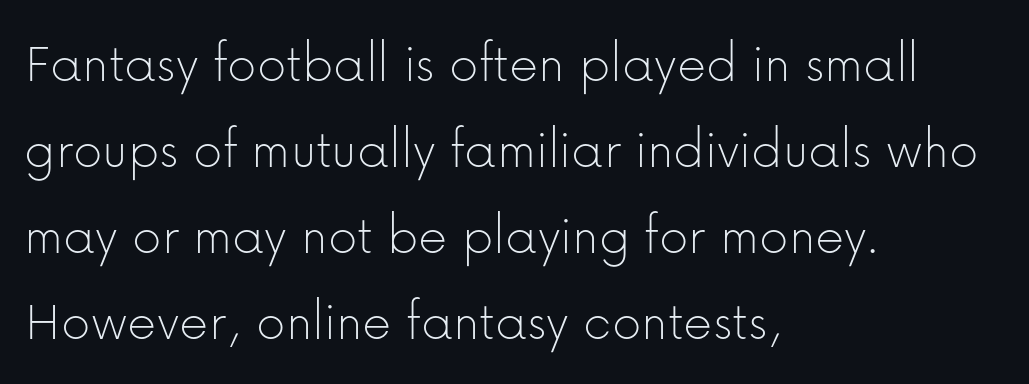
The image shows 57 px thin sans-serif type, upright; set left-aligned, normal line spacing (1.51x), normal letter spacing, not underlined; low stroke contrast and a medium x-height.
